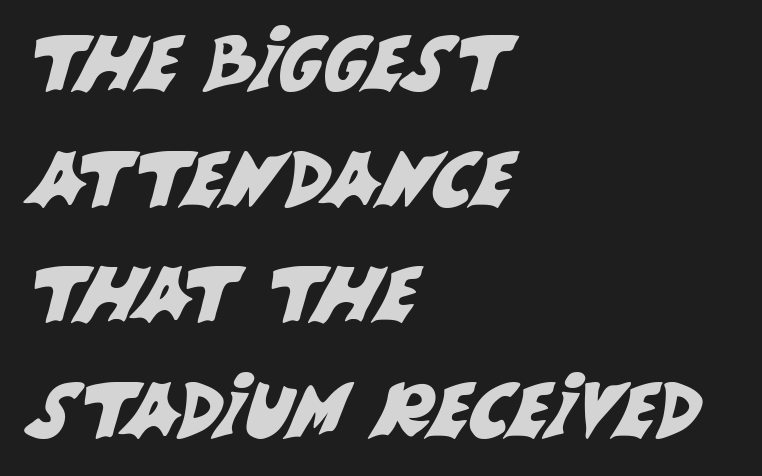
The image shows 76 px sans-serif type; set left-aligned, normal line spacing (1.52x), normal letter spacing, not underlined; medium stroke contrast and a large x-height.
